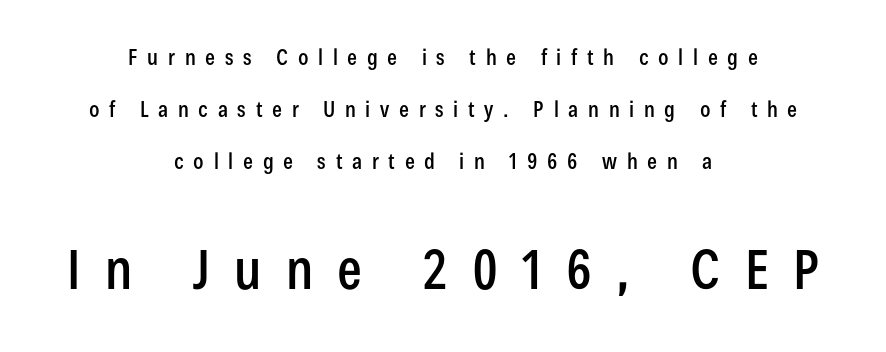
Interline gaps are noticeably wide in this sample. The font family rendered here belongs to the sans-serif group. A typesetter would call this heavily tracked-out type. The block sitting lower on the canvas is the one with enlarged characters. Casual observation: everything's sitting right in the middle. Underline: absent.
